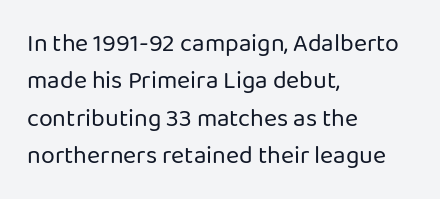
In CSS terms this would be text-align: left. Descenders are the only things crossing below the line. One glance says typical: line gaps are just what's usual. This is the regular roman posture of the typeface.
